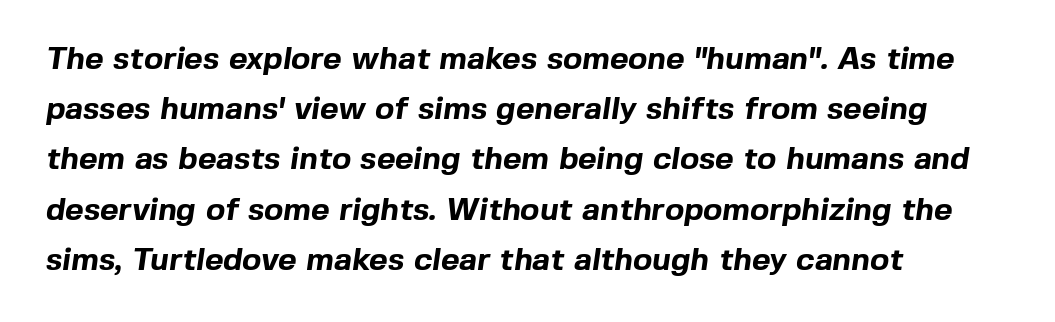
Left-aligned paragraph, ragged on the right. Notice how descenders clear the ascenders below comfortably — that's standard leading. A typesetter would call this proportional, since set widths differ per character. Are there feet on the stems? There aren't — it's a sans. Each word holds together tightly as a unit, with standard inter-letter gaps. On the weight axis this lands at bold, roughly 700.
